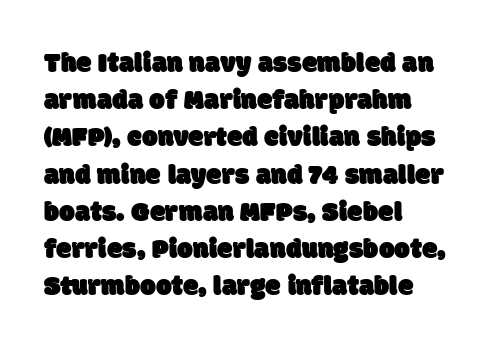
Letters rest on an invisible, unmarked baseline. The rendering uses natural spacing where letterforms have individual widths. Reading down the block, your eye returns to a fixed left position each line. A typesetter would call this leading conventional body-copy spacing. Regarding serifs, this sample does without them.
